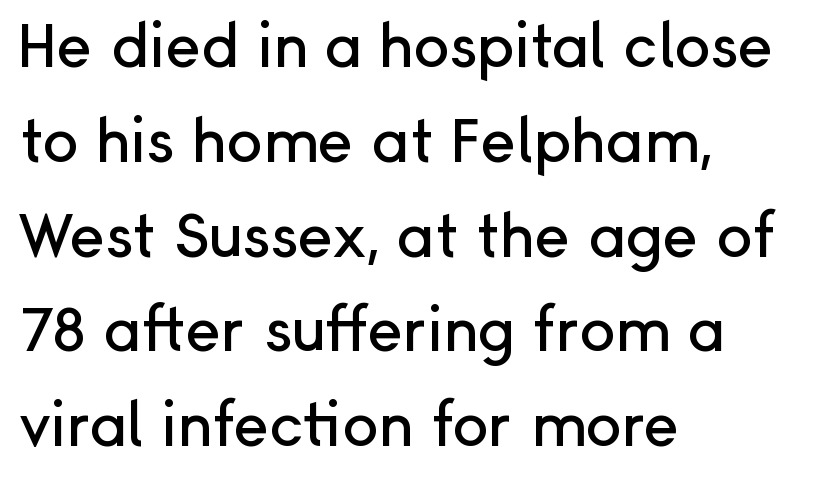
A normal amount of white space separates one row of letters from the next. Plain, unruled lines of type. The letters carry no serifs — their stems end cleanly without finishing strokes. The letters stand upright; this is a roman face.
